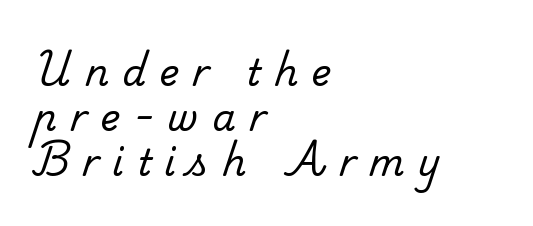
{"serif": "yes", "bold": "no", "weight": "regular", "width": "normal", "stroke_contrast": "low", "x_height": "small", "monospaced": "no", "underline": "no", "align": "left", "line_spacing_ratio": 1.21, "letter_spacing": "wide", "letter_spacing_em": 0.36, "glyph_px": 37}
